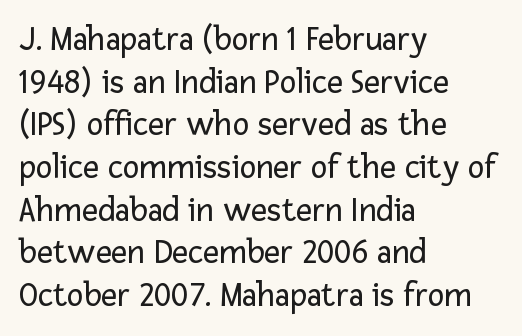
{"serif": "no", "italic": "no", "bold": "no", "weight": "regular", "width": "normal", "stroke_contrast": "low", "x_height": "medium", "monospaced": "no", "underline": "no", "align": "left", "line_spacing_ratio": 1.22, "letter_spacing": "normal", "letter_spacing_em": 0.0, "glyph_px": 35}
